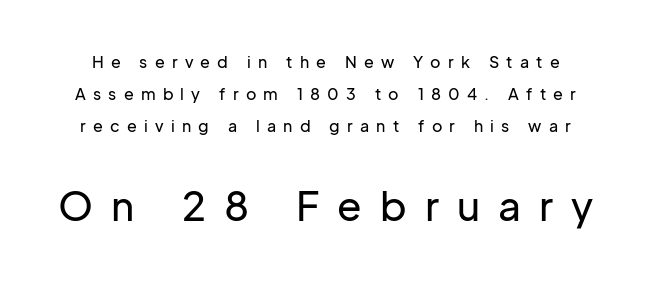
Q: Is the text italic (slanted)? A: No, it is upright.
Q: Is the typeface a serif or a sans-serif typeface? A: Sans-serif.
Q: Is the text underlined? A: No.
Q: Is the spacing between letters normal or unusually wide? A: Unusually wide.
Q: Is the spacing between lines tight, normal or loose? A: Loose.
Q: Which block of text is set in a larger size, the first (top) or the second (bottom)? A: The second (bottom) one.
Q: Width (condensed, normal, or wide)? A: Normal.
Q: Stroke contrast? A: Low.
Q: x-height? A: Medium.
Q: Monospaced? A: No.
